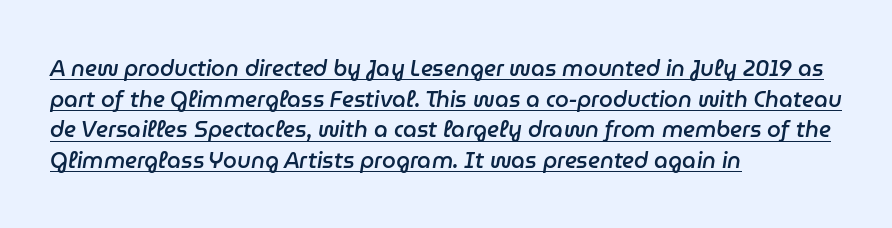
Q: Is the text bold? A: Semi-bold.
Q: Is the text italic (slanted)? A: Yes, it leans right by about 9 degrees.
Q: Is the text underlined? A: Yes.
Q: How is the paragraph aligned? A: Left-aligned.
Q: Is the spacing between letters normal or unusually wide? A: Normal.
Q: Is the spacing between lines tight, normal or loose? A: Normal.
